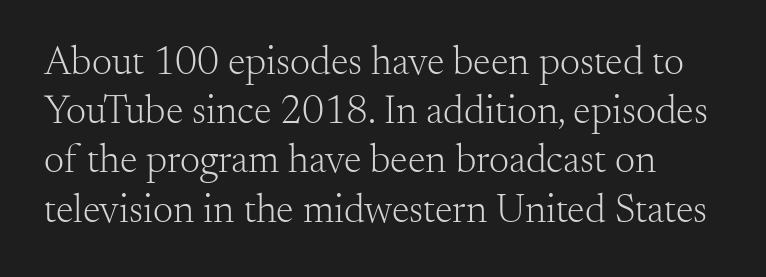
Q: Is the text bold? A: No.
Q: Is the text italic (slanted)? A: No, it is upright.
Q: Is the typeface a serif or a sans-serif typeface? A: Serif.
Q: Is the text underlined? A: No.
Q: Is the spacing between letters normal or unusually wide? A: Normal.
Q: Width (condensed, normal, or wide)? A: Normal.
Q: Stroke contrast? A: Medium.
Q: x-height? A: Small.
Q: Monospaced? A: No.
